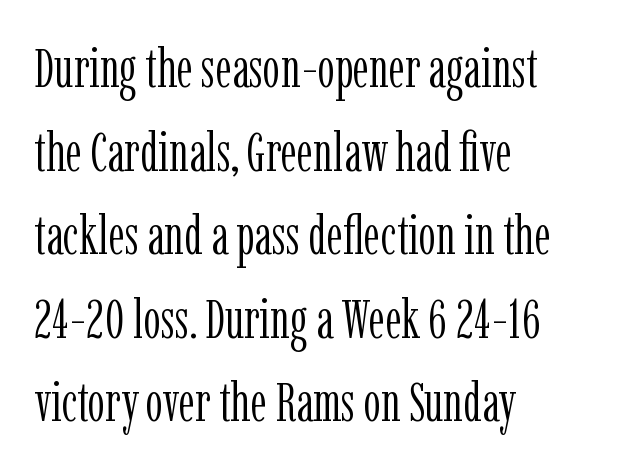
{"serif": "yes", "italic": "no", "bold": "no", "weight": "light", "width": "condensed", "stroke_contrast": "low", "x_height": "medium", "monospaced": "no", "underline": "no", "align": "left", "line_spacing": "normal", "line_spacing_ratio": 1.52, "letter_spacing": "normal", "letter_spacing_em": 0.0, "glyph_px": 55}
